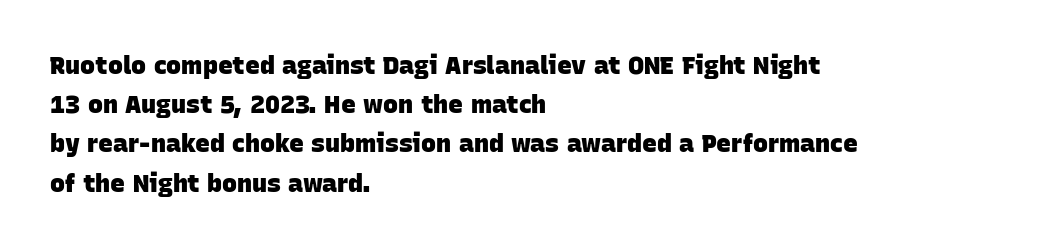
The image shows 25 px bold type; set left-aligned, normal line spacing (1.57x), normal letter spacing, not underlined.
